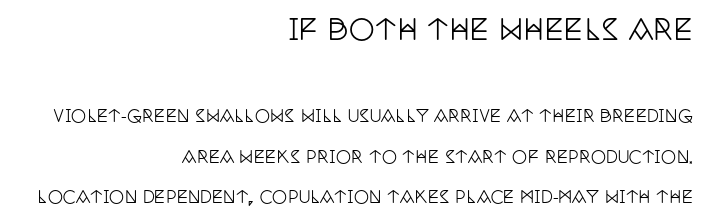
{"serif": "yes", "italic": "no", "width": "condensed", "stroke_contrast": "low", "x_height": "large", "monospaced": "no", "underline": "no", "align": "right", "line_spacing": "loose", "line_spacing_ratio": 2.38, "letter_spacing": "normal", "letter_spacing_em": 0.0, "larger_block": "first", "size_ratio": 1.71, "glyph_px": 29}
